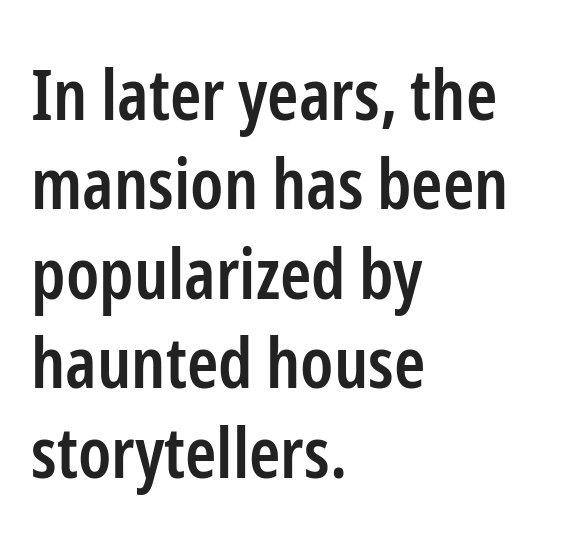
Q: Is the text bold? A: Semi-bold.
Q: Is the text italic (slanted)? A: No, it is upright.
Q: Is the typeface a serif or a sans-serif typeface? A: Sans-serif.
Q: Is the text underlined? A: No.
Q: How is the paragraph aligned? A: Left-aligned.
Q: Is the spacing between letters normal or unusually wide? A: Normal.
Q: Is the spacing between lines tight, normal or loose? A: Normal.
Q: Width (condensed, normal, or wide)? A: Condensed.
Q: Stroke contrast? A: Low.
Q: x-height? A: Medium.
Q: Monospaced? A: No.
